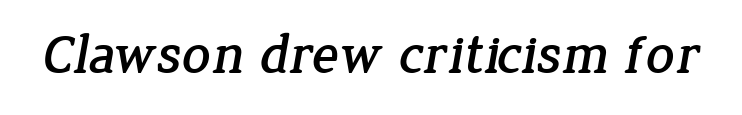
Q: Is the typeface a serif or a sans-serif typeface? A: Serif.
Q: Is the text underlined? A: No.
Q: Is the spacing between letters normal or unusually wide? A: Normal.
Q: Width (condensed, normal, or wide)? A: Normal.
Q: Stroke contrast? A: Low.
Q: x-height? A: Medium.
Q: Monospaced? A: No.
